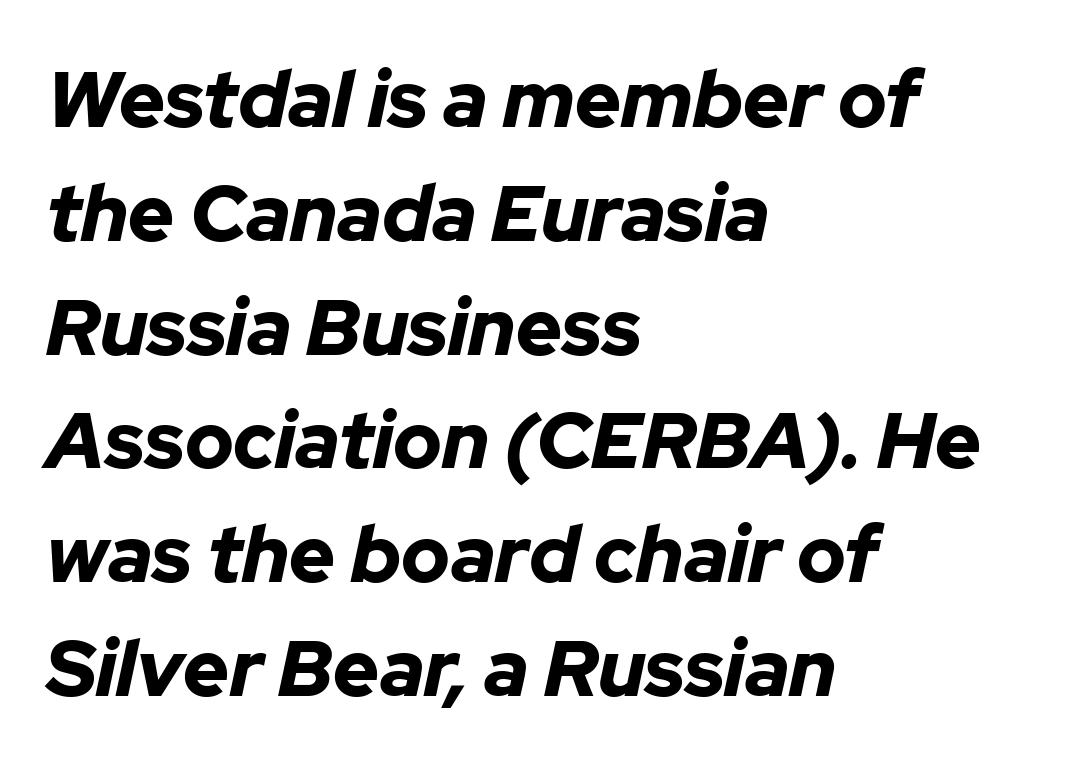
The image shows 79 px bold type, italic (leaning right); set left-aligned, normal line spacing (1.44x), normal letter spacing, not underlined; low stroke contrast and a medium x-height.
